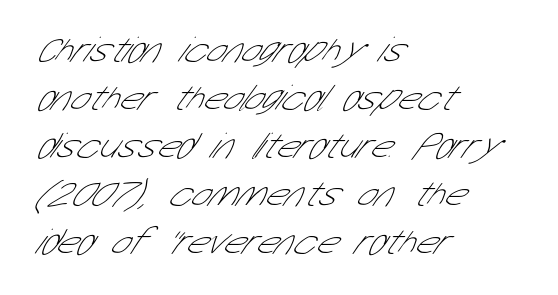
{"serif": "no", "bold": "no", "weight": "thin", "width": "condensed", "stroke_contrast": "low", "x_height": "medium", "monospaced": "no", "underline": "no", "align": "left", "line_spacing": "normal", "line_spacing_ratio": 1.3, "letter_spacing": "normal", "letter_spacing_em": 0.0, "glyph_px": 37}
